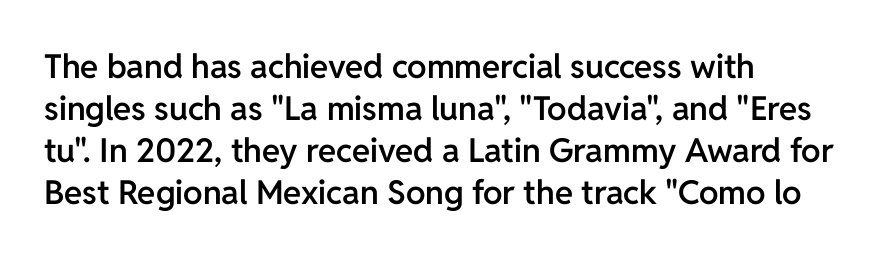
The image shows 33 px semibold sans-serif type, upright; set left-aligned, normal line spacing (1.27x), normal letter spacing, not underlined; low stroke contrast and a medium x-height.
